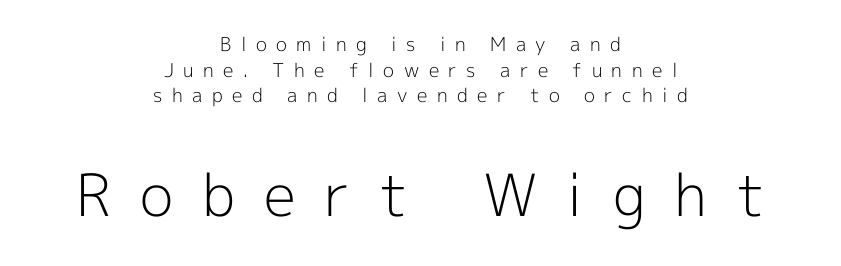
Q: Is the text bold? A: No.
Q: Is the text italic (slanted)? A: No, it is upright.
Q: Is the typeface a serif or a sans-serif typeface? A: Sans-serif.
Q: Is the text underlined? A: No.
Q: How is the paragraph aligned? A: Centered.
Q: Is the spacing between letters normal or unusually wide? A: Unusually wide.
Q: Is the spacing between lines tight, normal or loose? A: Normal.
Q: Which block of text is set in a larger size, the first (top) or the second (bottom)? A: The second (bottom) one.
Q: Width (condensed, normal, or wide)? A: Normal.
Q: x-height? A: Medium.
Q: Monospaced? A: No.
